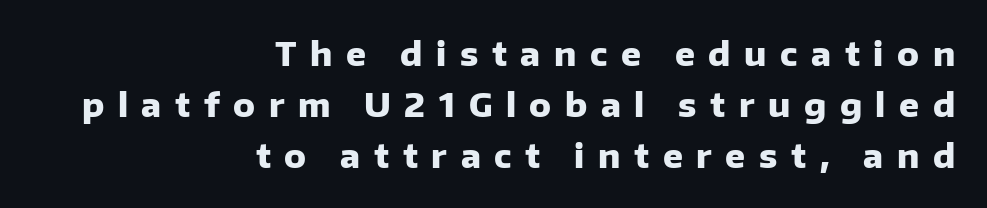
The image shows 33 px heavy sans-serif type, upright; set right-aligned, normal line spacing (1.54x), unusually wide letter spacing (+0.41 em), not underlined; low stroke contrast and a medium x-height.
